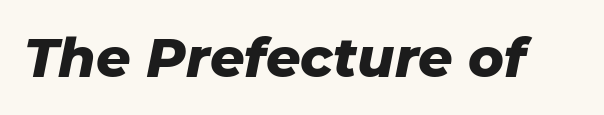
{"italic": "yes", "lean": "right", "slant_degrees": 11, "bold": "yes", "weight": "heavy", "width": "normal", "stroke_contrast": "low", "x_height": "medium", "monospaced": "no", "underline": "no", "letter_spacing": "normal", "letter_spacing_em": 0.0, "glyph_px": 54}
